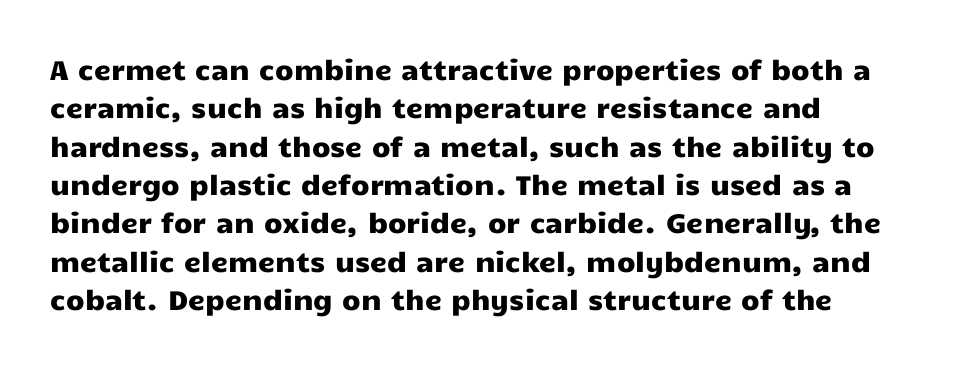
{"italic": "no", "underline": "no", "align": "left", "line_spacing": "normal", "line_spacing_ratio": 1.42, "letter_spacing": "normal", "letter_spacing_em": 0.0, "glyph_px": 27}
